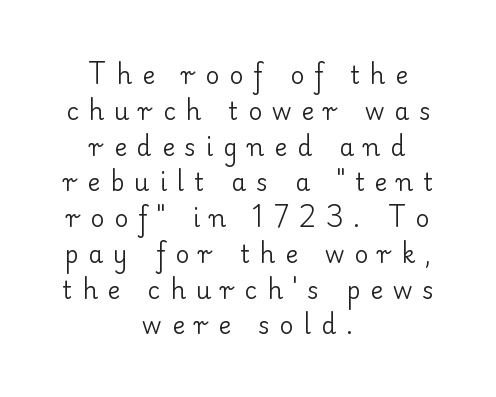
The image shows 24 px text type, upright; set centered, normal line spacing (1.49x), unusually wide letter spacing (+0.42 em), not underlined.
